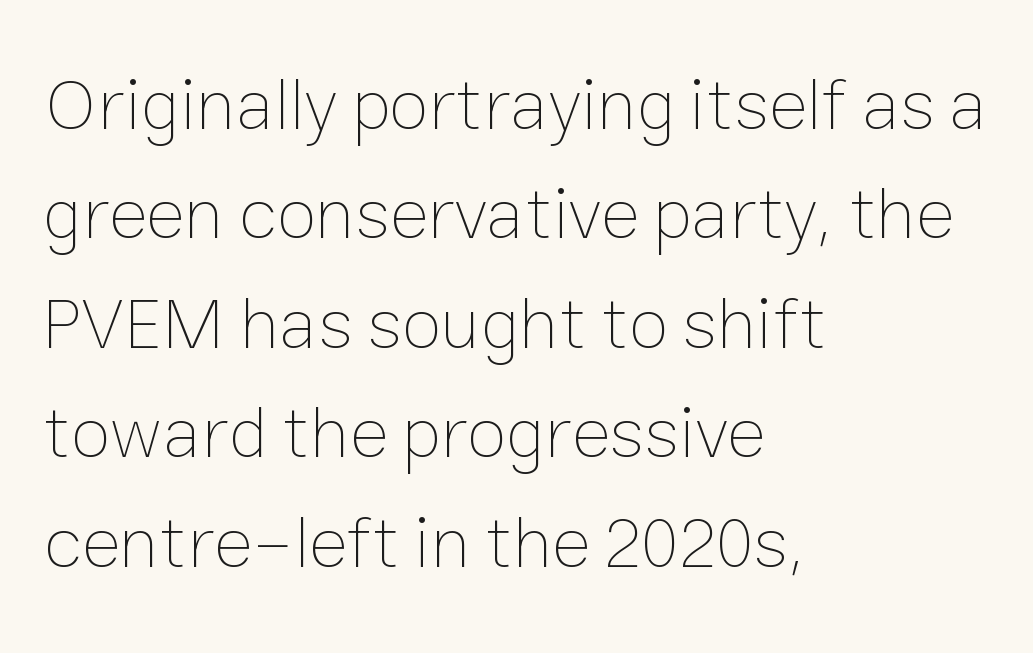
The setting favours the left margin, as ordinary paragraphs usually do. The space directly below the letters is spotless. This sample has the flowing, uneven cadence of proportional lettering. Designer's note — italics off, roman on.
